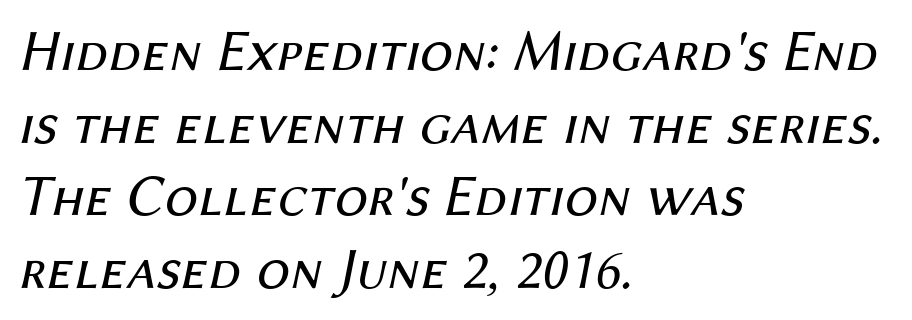
{"italic": "yes", "lean": "right", "slant_degrees": 12, "bold": "no", "weight": "regular", "width": "normal", "stroke_contrast": "medium", "x_height": "medium", "monospaced": "no", "underline": "no", "align": "left", "line_spacing_ratio": 1.23, "letter_spacing": "normal", "letter_spacing_em": 0.0, "glyph_px": 59}
